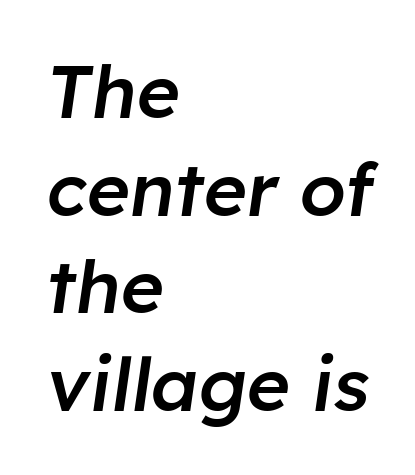
The image shows 74 px semibold type, italic (leaning right); set left-aligned, normal line spacing (1.32x), normal letter spacing, not underlined; low stroke contrast and a medium x-height.
